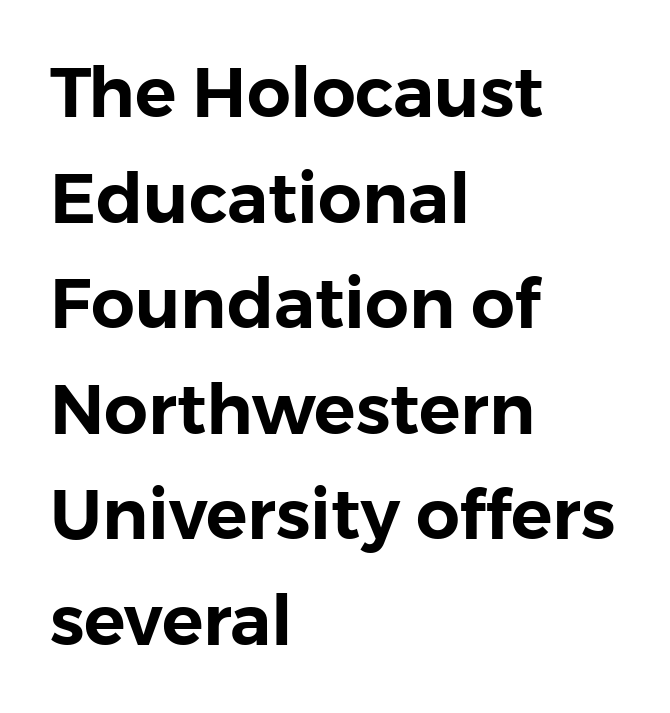
The designer went with a sans here, leaving each stem footless. Each line starts at the same left margin while the right side varies. This is the regular roman posture of the typeface. The line texture is even and compact thanks to regular tracking. The face used here is proportionally spaced, like ordinary book or web type.
